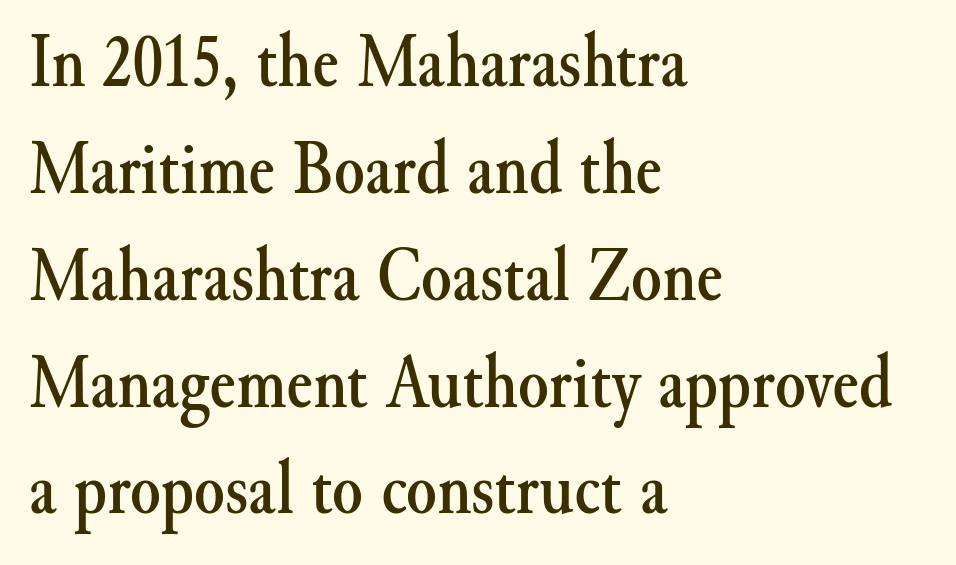
The image shows 78 px serif type, upright; set left-aligned, normal line spacing (1.37x), normal letter spacing, not underlined; medium stroke contrast and a small x-height.
